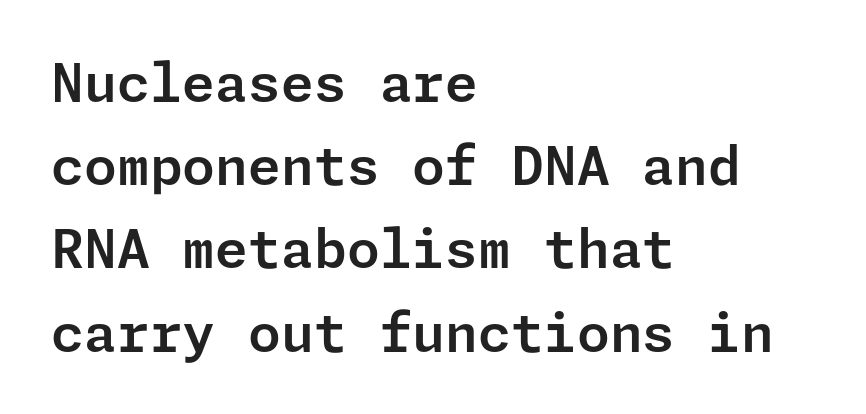
Q: Is the text italic (slanted)? A: No, it is upright.
Q: Is the typeface a serif or a sans-serif typeface? A: Sans-serif.
Q: Is the text underlined? A: No.
Q: How is the paragraph aligned? A: Left-aligned.
Q: Is the spacing between letters normal or unusually wide? A: Normal.
Q: Is the spacing between lines tight, normal or loose? A: Normal.
Q: Width (condensed, normal, or wide)? A: Normal.
Q: Stroke contrast? A: Low.
Q: x-height? A: Medium.
